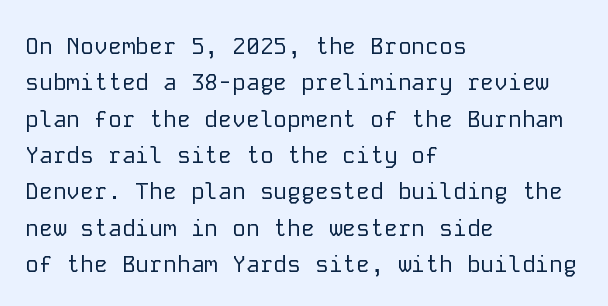
Q: Is the text bold? A: No.
Q: Is the text italic (slanted)? A: No, it is upright.
Q: Is the text underlined? A: No.
Q: How is the paragraph aligned? A: Left-aligned.
Q: Is the spacing between letters normal or unusually wide? A: Normal.
Q: Is the spacing between lines tight, normal or loose? A: Normal.
